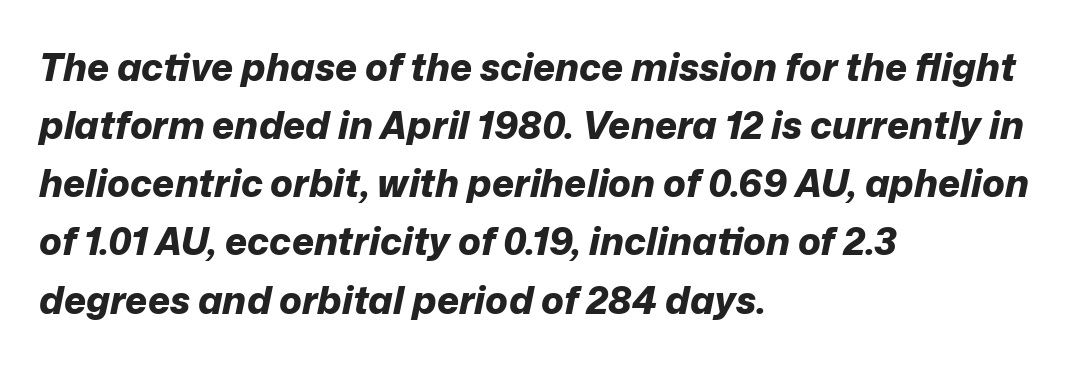
The image shows 38 px bold type, italic (leaning right); set left-aligned, normal line spacing (1.53x), normal letter spacing, not underlined; low stroke contrast and a medium x-height.
